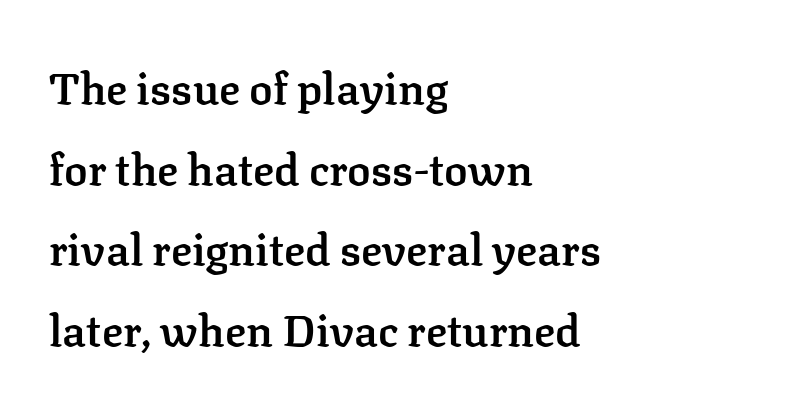
{"serif": "yes", "italic": "no", "bold": "semi", "weight": "semibold", "width": "normal", "stroke_contrast": "low", "x_height": "medium", "monospaced": "no", "underline": "no", "align": "left", "line_spacing_ratio": 1.83, "letter_spacing": "normal", "letter_spacing_em": 0.0, "glyph_px": 44}
